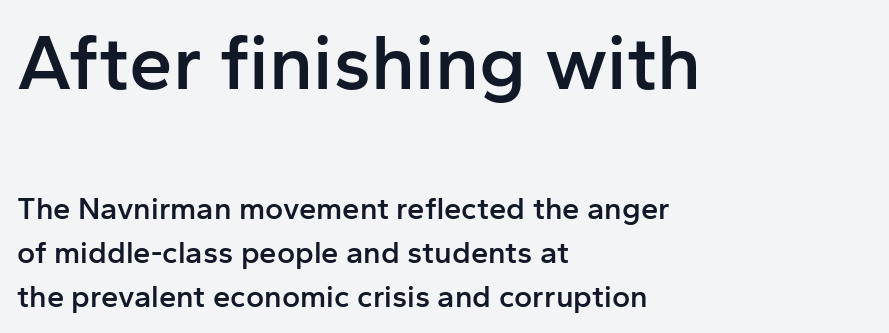
The image shows 78 px semibold sans-serif type, upright; set left-aligned, normal line spacing (1.42x), normal letter spacing, not underlined; the first (top) block is 2.52x larger; low stroke contrast and a medium x-height.
